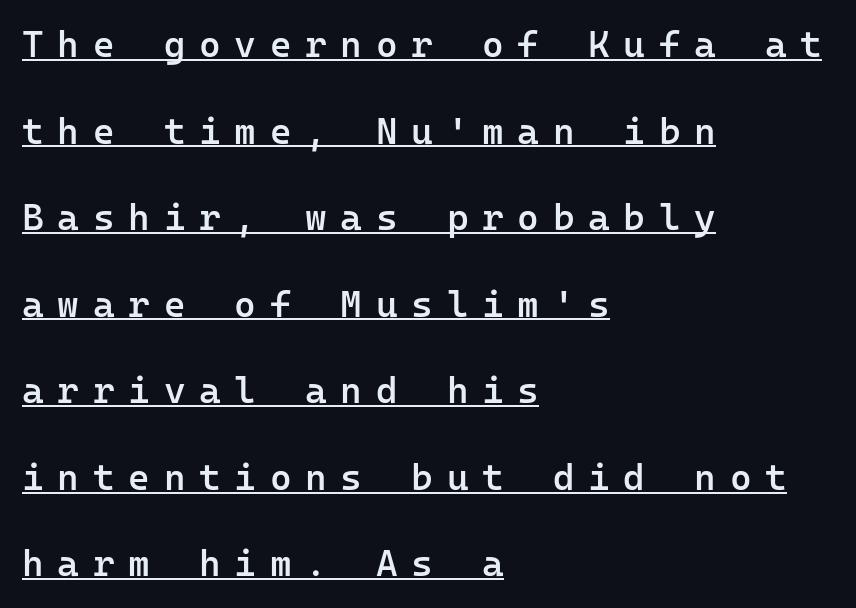
The type family on display is of the sans-serif kind. Weight: semibold (demi). These lines stand farther apart than default settings would place them. Is there an underline? Yes — a line sits under the letters. The type sits square on the baseline with zero lean.
